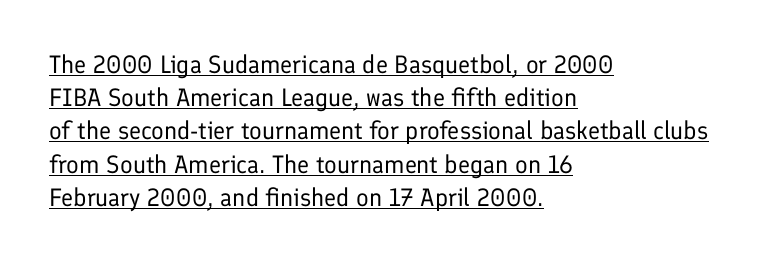
It's the straight-up-and-down kind of type. Between one letter and the next there's only the usual sliver of space. Notice how a bar underscores the lettering throughout. The passage shown stacks its lines at a standard gap. If you drew a ruler down the left edge, every line would touch it.
